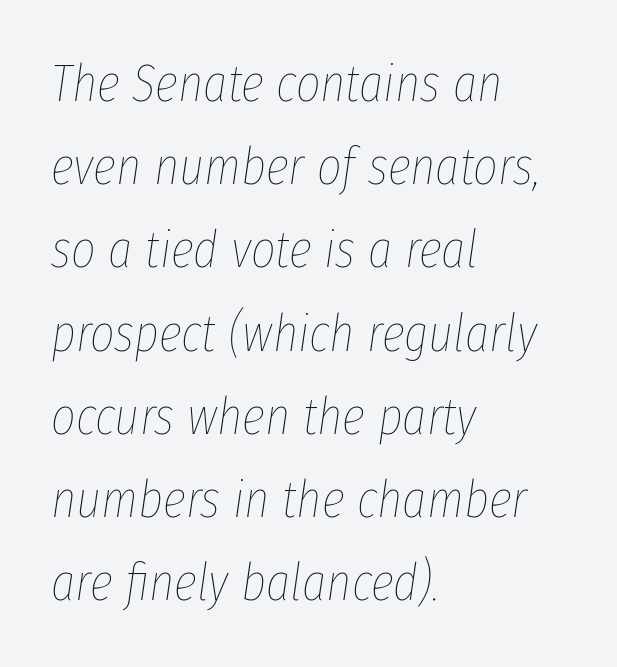
Stems here are at most as thick as an everyday book face. Words appear dense and cohesive because spacing is normal. The lines sit at an ordinary, default distance from one another. Think of a printed novel: that variable character pitch is what you see here. The setting favours the left margin, as ordinary paragraphs usually do. Underline: absent.
